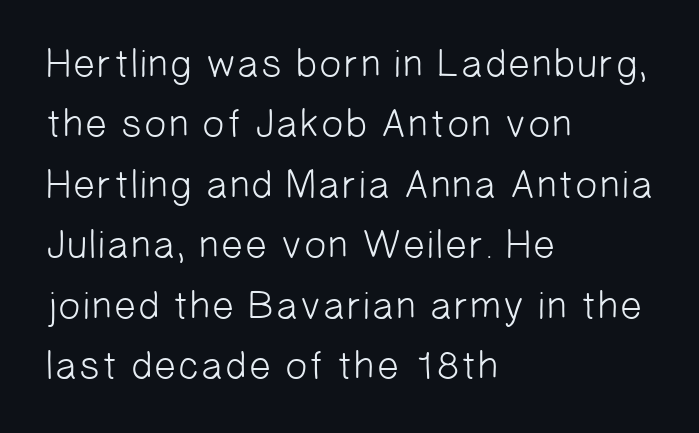
{"serif": "no", "bold": "no", "weight": "light", "width": "normal", "stroke_contrast": "low", "x_height": "medium", "monospaced": "no", "underline": "no", "align": "left", "line_spacing": "normal", "line_spacing_ratio": 1.51, "letter_spacing": "normal", "letter_spacing_em": 0.0, "glyph_px": 40}
